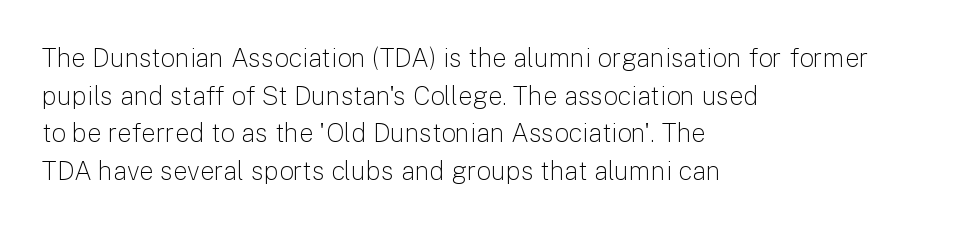
Q: Is the text bold? A: No.
Q: Is the text italic (slanted)? A: No, it is upright.
Q: Is the text underlined? A: No.
Q: How is the paragraph aligned? A: Left-aligned.
Q: Is the spacing between letters normal or unusually wide? A: Normal.
Q: Is the spacing between lines tight, normal or loose? A: Normal.
